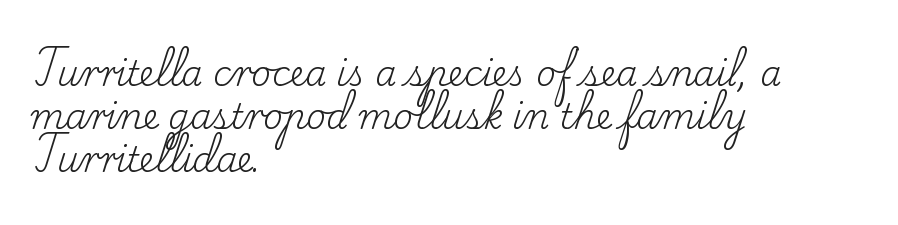
The image shows 34 px regular-weight serif type; set left-aligned, normal line spacing (1.27x), normal letter spacing, not underlined; low stroke contrast and a small x-height.
